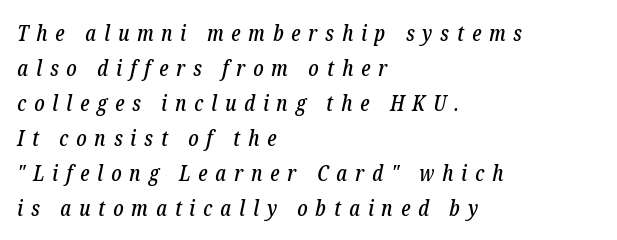
The image shows 22 px text type, italic (leaning right); set left-aligned, normal line spacing (1.59x), unusually wide letter spacing (+0.36 em), not underlined.
